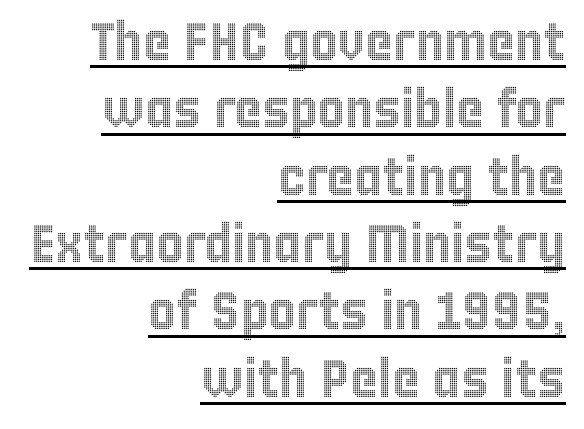
Q: Is the text italic (slanted)? A: No, it is upright.
Q: Is the text underlined? A: Yes.
Q: How is the paragraph aligned? A: Right-aligned.
Q: Is the spacing between letters normal or unusually wide? A: Normal.
Q: Is the spacing between lines tight, normal or loose? A: Normal.
Q: Width (condensed, normal, or wide)? A: Condensed.
Q: x-height? A: Large.
Q: Monospaced? A: No.
